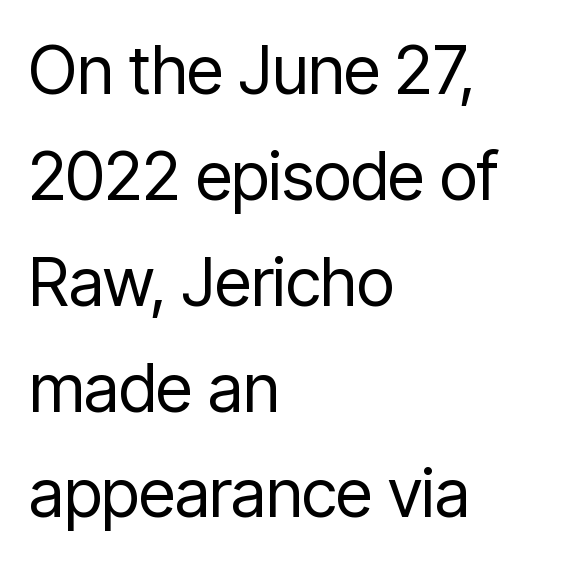
The image shows 67 px regular-weight, condensed sans-serif type, upright; set left-aligned, normal line spacing (1.58x), normal letter spacing, not underlined; low stroke contrast and a medium x-height.
